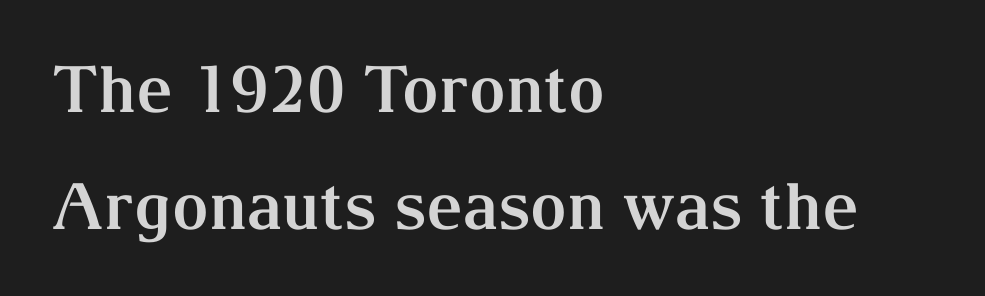
The image shows 64 px bold serif type, upright; set left-aligned, line spacing 1.83x, normal letter spacing, not underlined; medium stroke contrast and a medium x-height.
